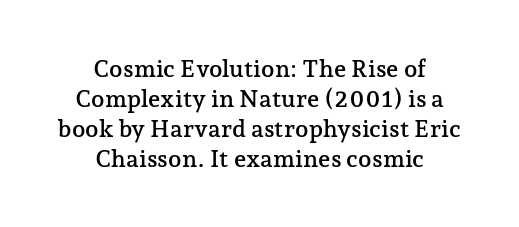
Q: Is the text italic (slanted)? A: No, it is upright.
Q: Is the text underlined? A: No.
Q: How is the paragraph aligned? A: Centered.
Q: Is the spacing between letters normal or unusually wide? A: Normal.
Q: Is the spacing between lines tight, normal or loose? A: Normal.
